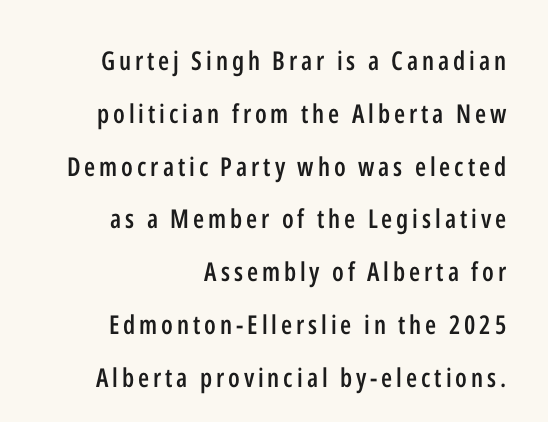
Tall strokes in this sample are plumb rather than angled. Every row of glyphs terminates at an identical x-position on the right. The zone under the glyphs is completely vacant. The block of text is sparse from top to bottom, with ample space between rows. Does the weight exceed regular? Yes, but only to semibold.
